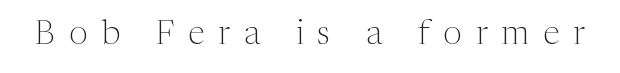
Q: Is the text bold? A: No.
Q: Is the text italic (slanted)? A: No, it is upright.
Q: Is the typeface a serif or a sans-serif typeface? A: Serif.
Q: Is the text underlined? A: No.
Q: Is the spacing between letters normal or unusually wide? A: Unusually wide.
Q: Width (condensed, normal, or wide)? A: Normal.
Q: Stroke contrast? A: Medium.
Q: x-height? A: Medium.
Q: Monospaced? A: No.
